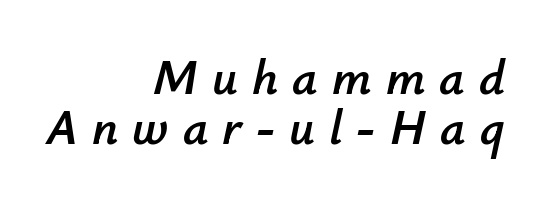
{"italic": "yes", "lean": "right", "slant_degrees": 12, "width": "normal", "stroke_contrast": "low", "x_height": "small", "monospaced": "no", "underline": "no", "align": "right", "line_spacing": "tight", "line_spacing_ratio": 1.01, "letter_spacing": "wide", "letter_spacing_em": 0.28, "glyph_px": 50}
